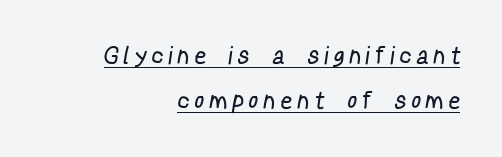
The image shows 24 px text type; set right-aligned, line spacing 1.88x, unusually wide letter spacing (+0.32 em), underlined.
